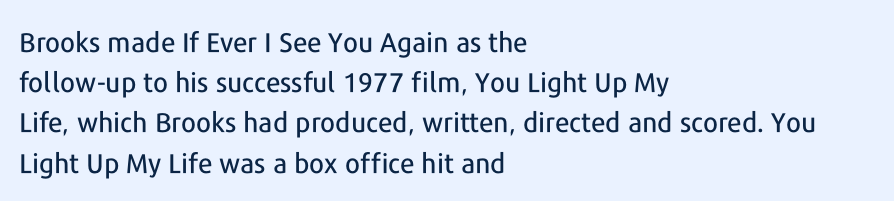
The image shows 27 px text type, upright; set left-aligned, normal line spacing (1.49x), normal letter spacing, not underlined.
